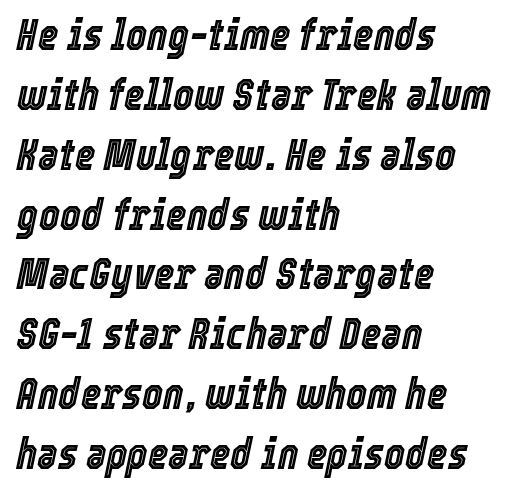
{"italic": "yes", "lean": "right", "slant_degrees": 12, "width": "condensed", "x_height": "medium", "monospaced": "no", "underline": "no", "align": "left", "line_spacing": "normal", "line_spacing_ratio": 1.36, "letter_spacing": "normal", "letter_spacing_em": 0.0, "glyph_px": 44}
